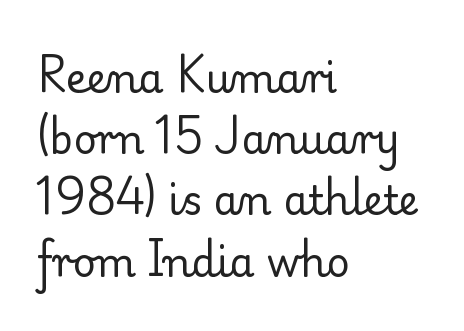
The image shows 40 px regular-weight serif type, upright; set left-aligned, normal line spacing (1.53x), normal letter spacing, not underlined; low stroke contrast and a small x-height.
